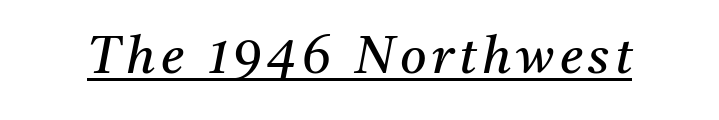
To sum up the face: it has serifs. The letters look calm and open, with moderate or lighter stems. A typesetter would call this proportional, since set widths differ per character. Emphasis-style slanted type is in use. In designer terms, the underline attribute is active on this setting.
